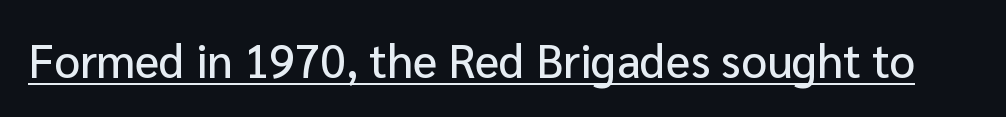
The image shows 46 px sans-serif type, upright; set normal letter spacing, underlined; low stroke contrast and a medium x-height.
